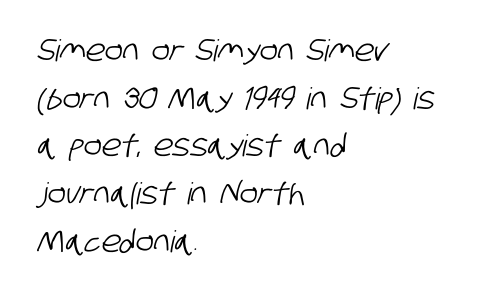
{"serif": "no", "width": "condensed", "stroke_contrast": "low", "x_height": "large", "monospaced": "no", "underline": "no", "align": "left", "line_spacing": "normal", "line_spacing_ratio": 1.59, "letter_spacing": "normal", "letter_spacing_em": 0.0, "glyph_px": 30}
